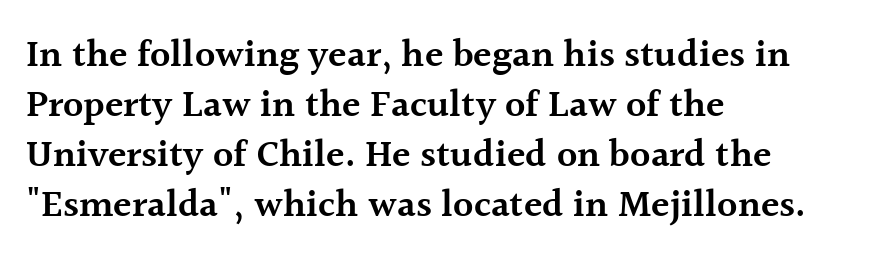
The image shows 38 px semibold serif type, upright; set left-aligned, normal line spacing (1.32x), normal letter spacing, not underlined; a medium x-height.
